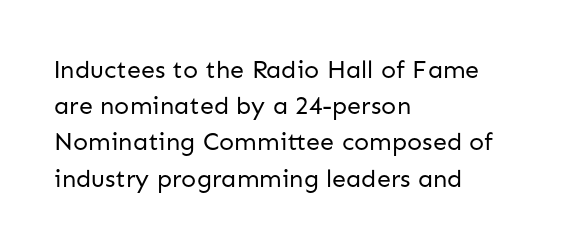
The cut favours lightness, reaching ordinary text weight at its darkest. Left-aligned paragraph, ragged on the right. There is no visible air inserted between adjacent glyphs. Has an underline been added? It has not. Upright lettering throughout. Leading matches the norm, producing a regular column.
